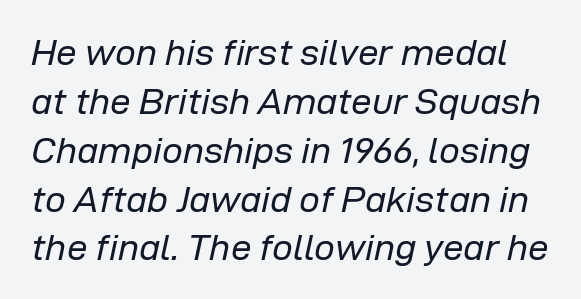
Here the designer chose a conventional face with non-uniform glyph widths. Weight: not bold — regular or lighter. The leading is moderate, giving the passage an even texture. The face used here is rendered with its standard letterfit. The foot of each line stays bare and open. The whole block is typeset with a tilt.
